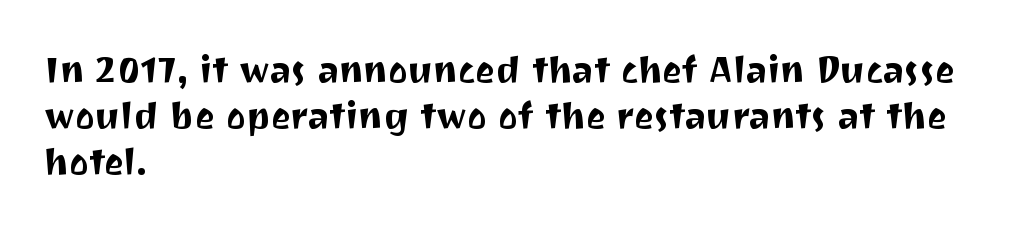
The image shows 37 px sans-serif type, upright; set left-aligned, line spacing 1.24x, normal letter spacing, not underlined; medium stroke contrast and a medium x-height.
